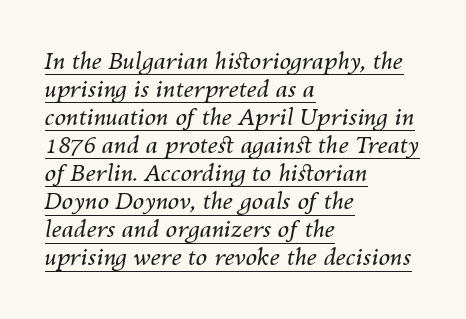
Q: Is the text bold? A: No.
Q: Is the text italic (slanted)? A: Yes, it leans right by about 10 degrees.
Q: Is the text underlined? A: Yes.
Q: How is the paragraph aligned? A: Left-aligned.
Q: Is the spacing between letters normal or unusually wide? A: Normal.
